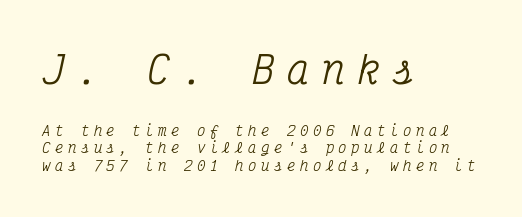
Observe the wide spacing: letters keep a clear distance from each other. Line beginnings align vertically; line endings do not. The space beneath each line is pristine and unruled. Compared with ordinary roman type, these characters are visibly tilted. Between these two stacked blocks, the higher one wins on size. Normally led — the rows are evenly, conventionally spaced.
